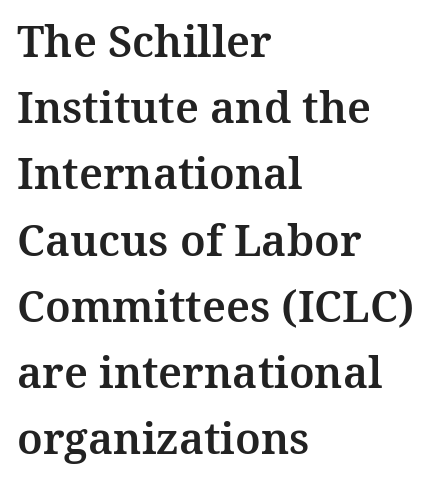
Q: Is the text italic (slanted)? A: No, it is upright.
Q: Is the typeface a serif or a sans-serif typeface? A: Serif.
Q: Is the text underlined? A: No.
Q: How is the paragraph aligned? A: Left-aligned.
Q: Is the spacing between letters normal or unusually wide? A: Normal.
Q: Is the spacing between lines tight, normal or loose? A: Normal.
Q: Width (condensed, normal, or wide)? A: Normal.
Q: Stroke contrast? A: Medium.
Q: x-height? A: Medium.
Q: Monospaced? A: No.
